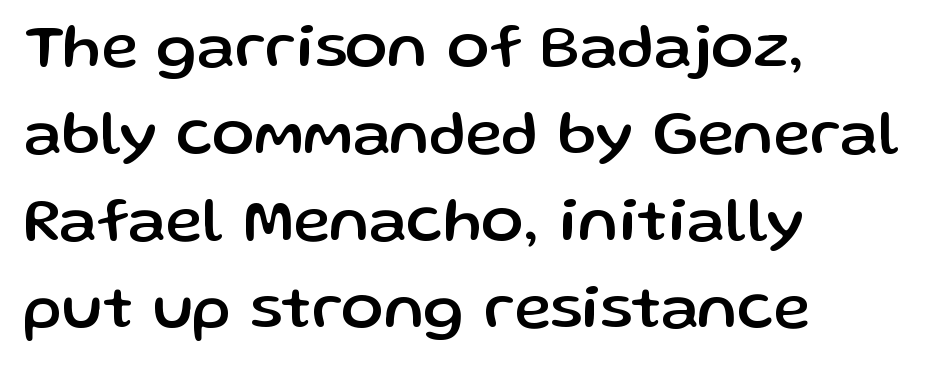
Does extra space separate the letters? No, they use regular spacing. Note the varied advance widths — an 'i' is clearly narrower than an 'm'. Is this a sans? Yes — the strokes have no serifs. Summary of vertical rhythm: regular, with standard interline spacing.
